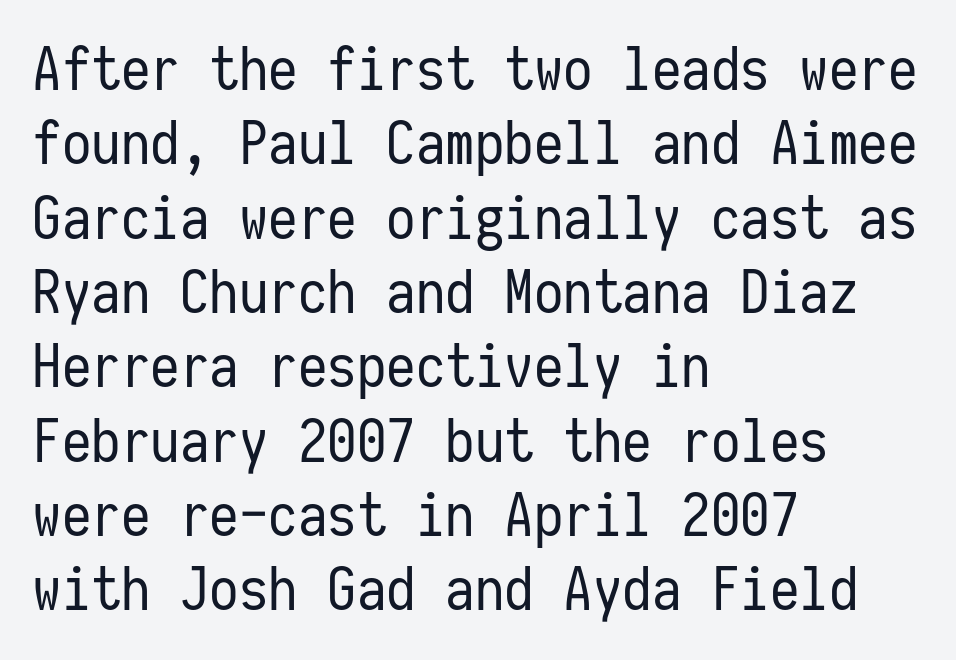
The image shows 59 px regular-weight, condensed sans-serif type, upright, monospaced; set left-aligned, normal line spacing (1.26x), normal letter spacing, not underlined; low stroke contrast and a medium x-height.
